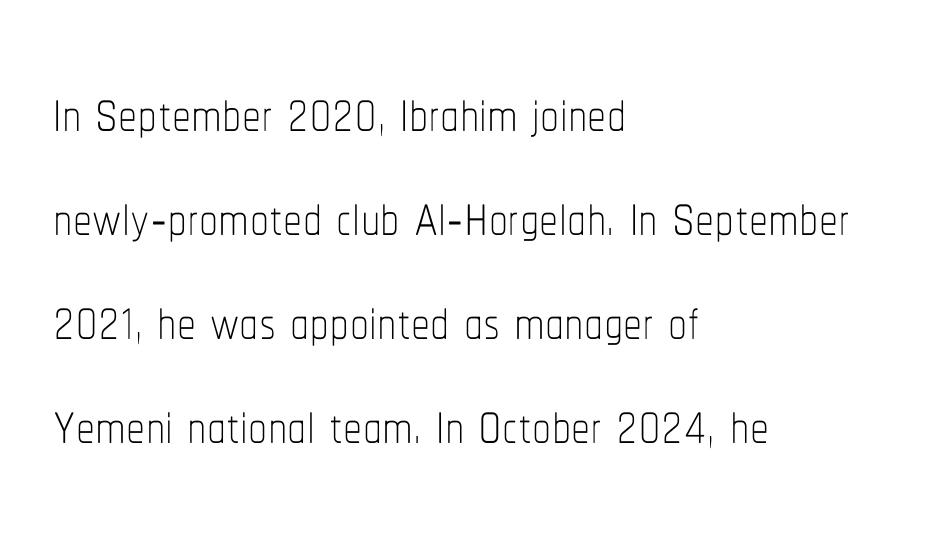
{"italic": "no", "bold": "no", "weight": "thin", "width": "condensed", "stroke_contrast": "low", "x_height": "medium", "monospaced": "no", "underline": "no", "align": "left", "line_spacing": "normal", "line_spacing_ratio": 1.37, "letter_spacing": "normal", "letter_spacing_em": 0.0, "glyph_px": 76}
